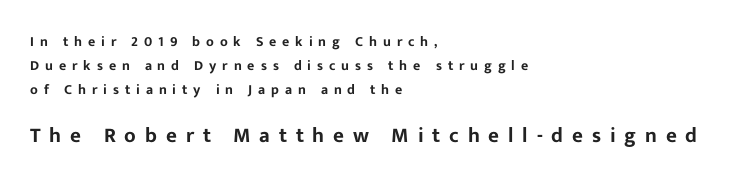
The image shows 21 px text type, upright; set left-aligned, normal line spacing (1.7x), unusually wide letter spacing (+0.42 em), not underlined; the second (bottom) block is 1.5x larger.
